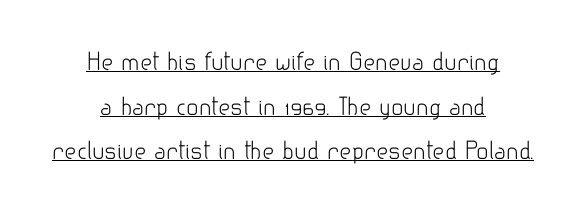
A roman cut, with each character standing at attention. This block would shrink considerably if given ordinary leading; it's expanded now. In designer terms, the underline attribute is active on this setting. There is no visible air inserted between adjacent glyphs. A centered setting, common on invitations and titles, is used for this passage. This reads as an unemphasized weight, regular at the heaviest.
